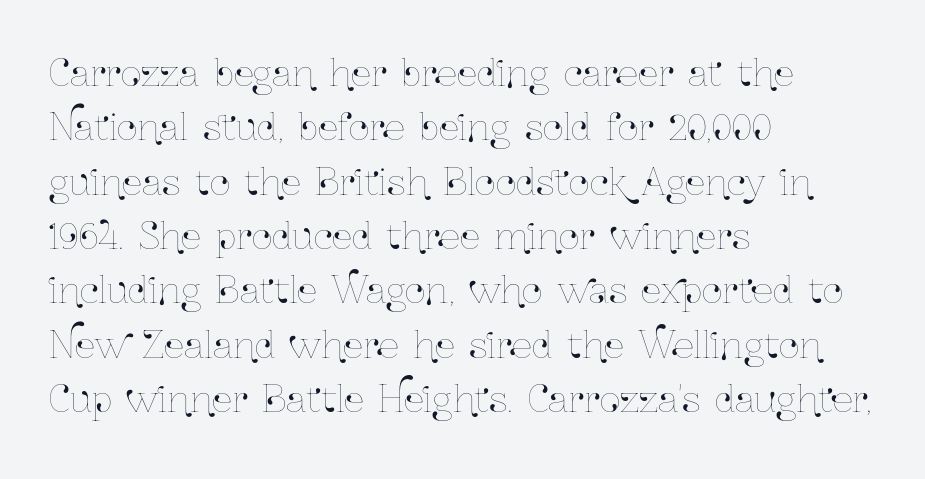
Q: Is the text italic (slanted)? A: No, it is upright.
Q: Is the text underlined? A: No.
Q: How is the paragraph aligned? A: Left-aligned.
Q: Is the spacing between letters normal or unusually wide? A: Normal.
Q: Is the spacing between lines tight, normal or loose? A: Normal.
Q: Width (condensed, normal, or wide)? A: Condensed.
Q: Stroke contrast? A: Low.
Q: x-height? A: Medium.
Q: Monospaced? A: No.
